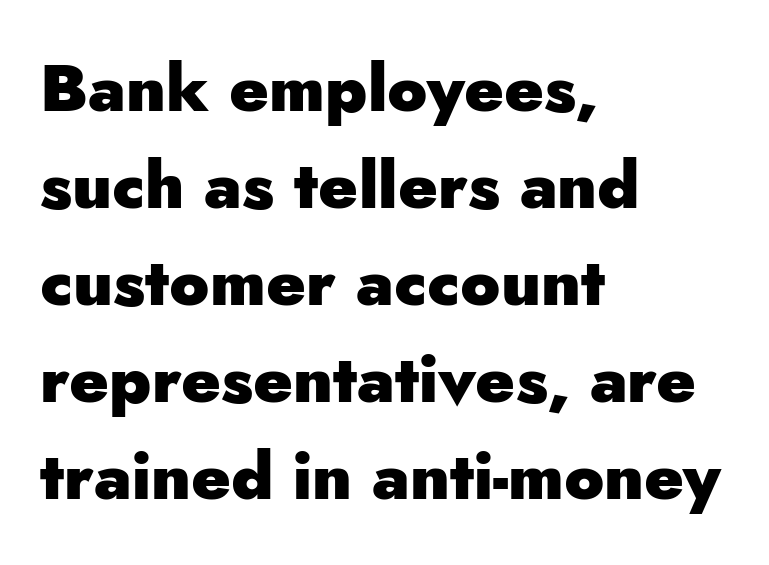
These words are printed bold, with thick strokes throughout. How would I describe the line gaps? Plain and ordinary. Type without underlining. The typography opts for an upright posture over an oblique one. Does extra space separate the letters? No, they use regular spacing. Think of a printed novel: that variable character pitch is what you see here.
